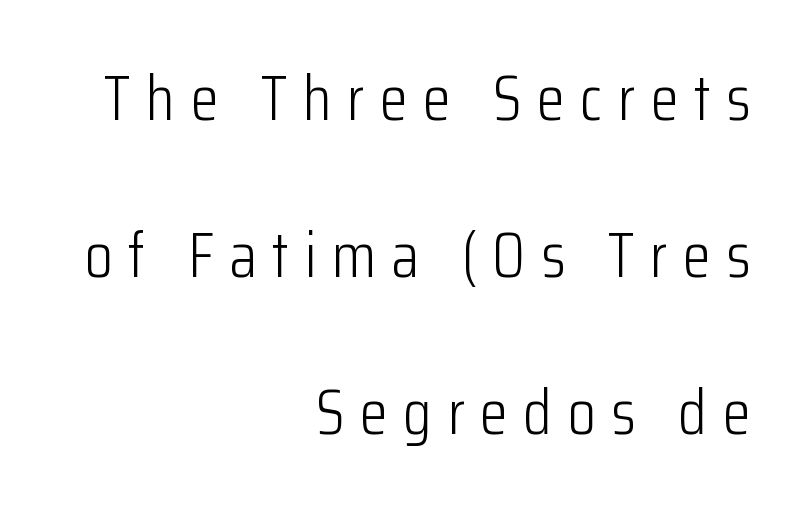
Q: Is the text bold? A: No.
Q: Is the text italic (slanted)? A: No, it is upright.
Q: Is the typeface a serif or a sans-serif typeface? A: Sans-serif.
Q: Is the text underlined? A: No.
Q: How is the paragraph aligned? A: Right-aligned.
Q: Is the spacing between letters normal or unusually wide? A: Unusually wide.
Q: Is the spacing between lines tight, normal or loose? A: Loose.
Q: Width (condensed, normal, or wide)? A: Condensed.
Q: Stroke contrast? A: Low.
Q: x-height? A: Medium.
Q: Monospaced? A: No.
